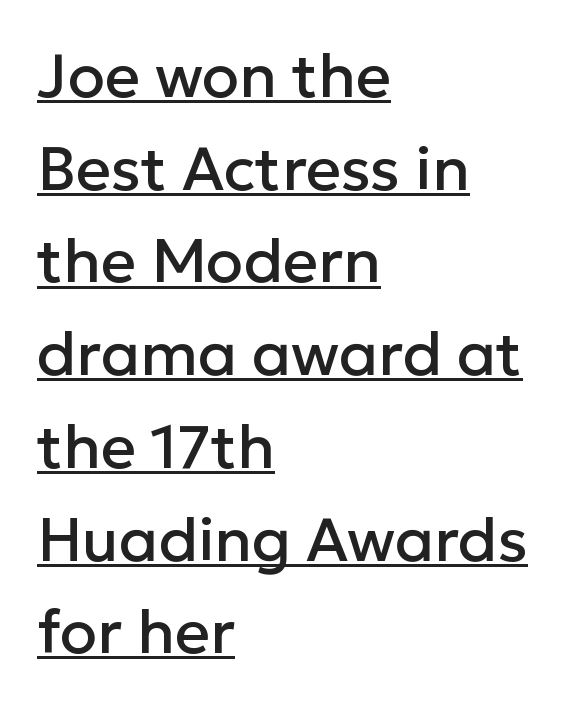
Leading: standard. Is this a sans? Yes — the strokes have no serifs. Varying glyph widths throughout — classic text-font behaviour. A continuous stroke trails under the words, as in a hyperlink. Notice how the stems are strictly vertical — no italics here. Notice how the passage keeps a crisp vertical edge on the left only.
